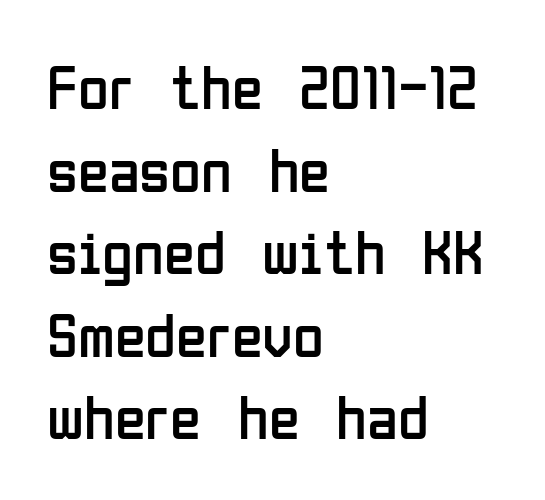
{"serif": "no", "italic": "no", "bold": "no", "weight": "regular", "width": "condensed", "stroke_contrast": "low", "x_height": "medium", "monospaced": "no", "underline": "no", "align": "left", "line_spacing": "normal", "line_spacing_ratio": 1.31, "letter_spacing": "normal", "letter_spacing_em": 0.0, "glyph_px": 63}
